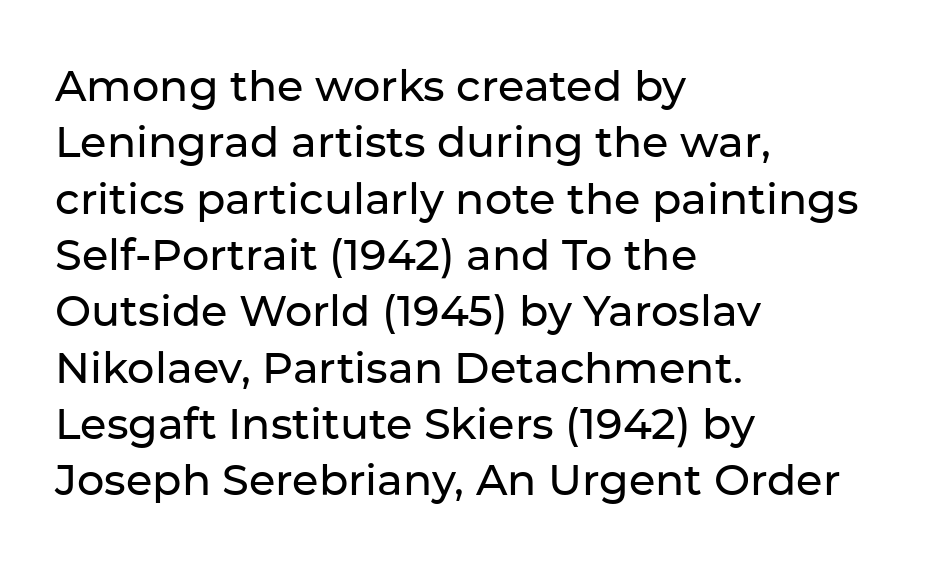
{"serif": "no", "italic": "no", "width": "normal", "stroke_contrast": "low", "x_height": "medium", "monospaced": "no", "underline": "no", "align": "left", "line_spacing": "normal", "line_spacing_ratio": 1.31, "letter_spacing": "normal", "letter_spacing_em": 0.0, "glyph_px": 43}
